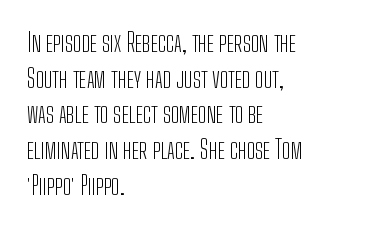
{"italic": "no", "bold": "no", "underline": "no", "align": "left", "line_spacing": "normal", "line_spacing_ratio": 1.43, "letter_spacing": "normal", "letter_spacing_em": 0.0, "glyph_px": 25}
